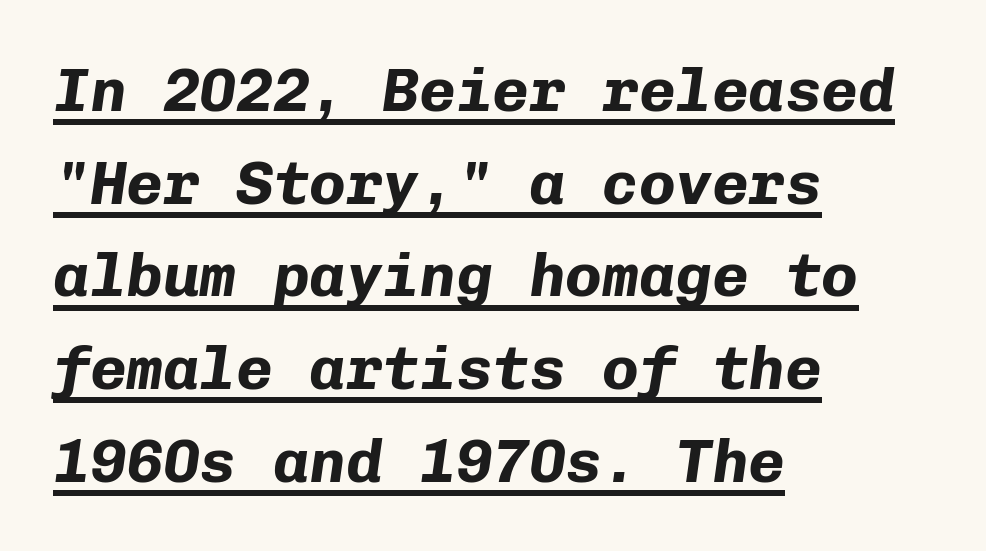
No extra tracking has been applied to these lines. The lettering tilts uniformly, giving the passage an italic look. Stroke thickness is high; the sample reads as a true bold. Think of a typewriter: that constant character pitch is what you see here.
